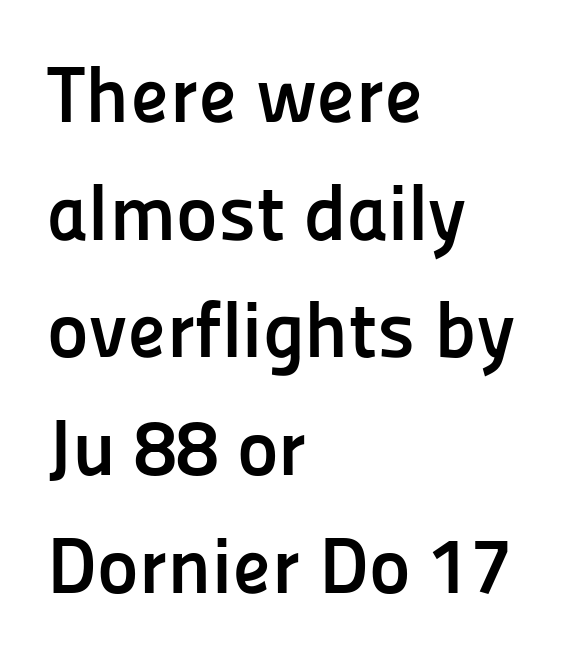
Nope, not italic — everything's standing straight. You can tell from the bare stems that sans-serif type was used. Unmarked baselines from the first word to the last. Tracking value appears to be zero — textbook default spacing. Spacing verdict: proportional, widths tailored to each character.
